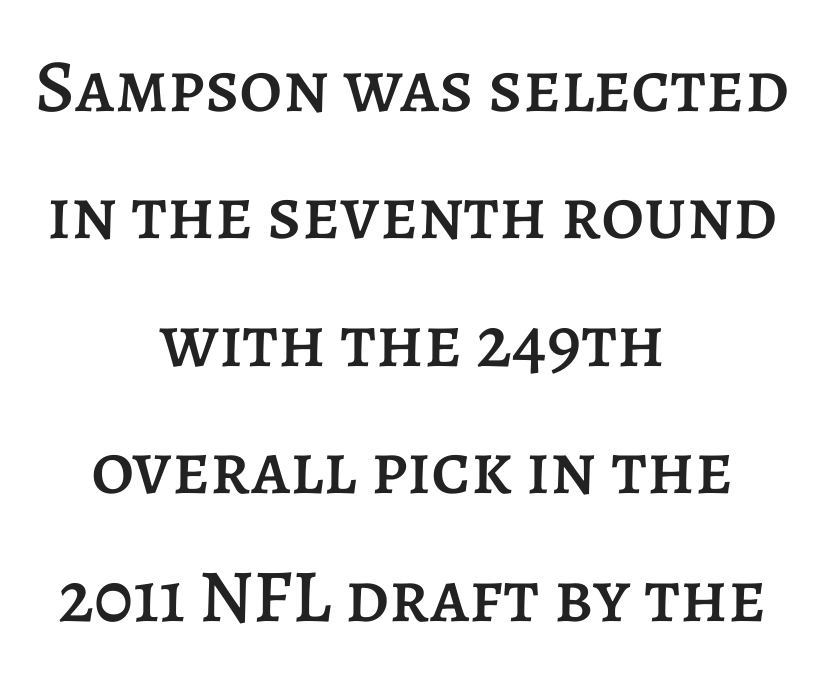
The image shows 75 px text type, upright; set centered, normal line spacing (1.7x), normal letter spacing, not underlined; low stroke contrast and a large x-height.
